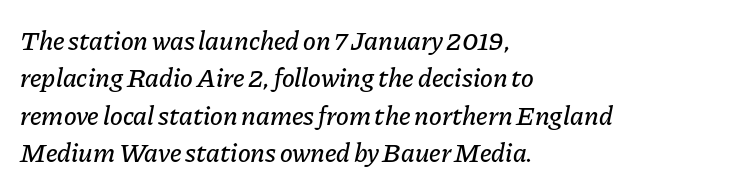
{"italic": "yes", "lean": "right", "slant_degrees": 11, "underline": "no", "align": "left", "line_spacing": "normal", "line_spacing_ratio": 1.38, "letter_spacing": "normal", "letter_spacing_em": 0.0, "glyph_px": 27}
